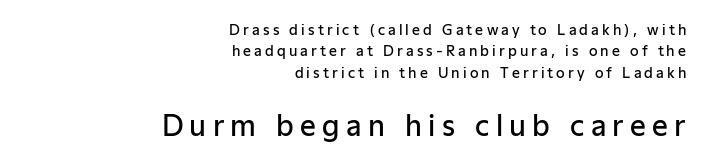
{"serif": "no", "italic": "no", "bold": "semi", "weight": "semibold", "width": "normal", "stroke_contrast": "low", "x_height": "medium", "monospaced": "no", "underline": "no", "align": "right", "line_spacing": "normal", "line_spacing_ratio": 1.53, "letter_spacing": "wide", "letter_spacing_em": 0.22, "larger_block": "second", "size_ratio": 2.0, "glyph_px": 28}
